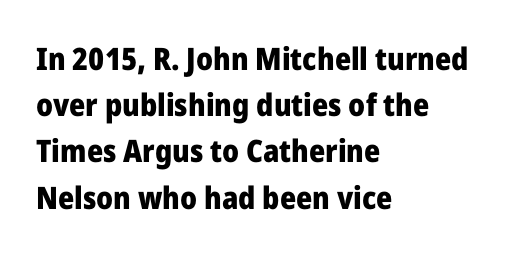
{"serif": "no", "italic": "no", "bold": "yes", "weight": "heavy", "width": "normal", "stroke_contrast": "low", "x_height": "medium", "monospaced": "no", "underline": "no", "align": "left", "line_spacing": "normal", "line_spacing_ratio": 1.49, "letter_spacing": "normal", "letter_spacing_em": 0.0, "glyph_px": 31}
